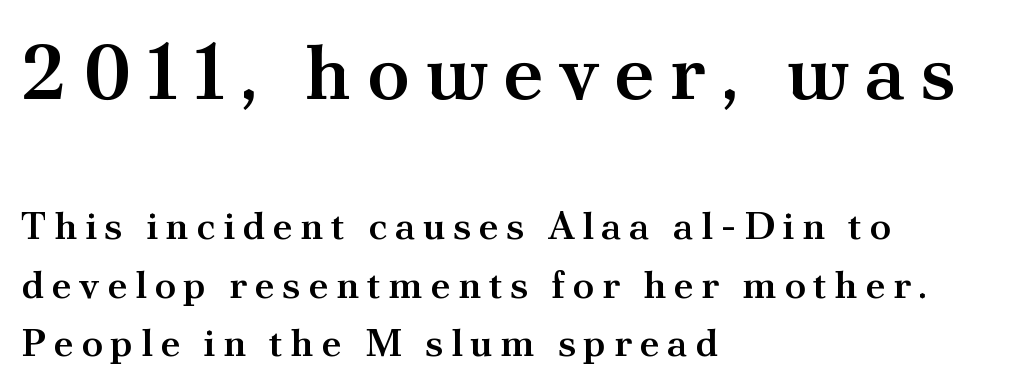
Stroke thickness is moderately raised; the sample reads as semibold. The rows are spaced the way most documents space them. The string is rendered with underlining switched off. The typeface chosen for these lines features serifs. All the whitespace from short lines collects on the right. Think of a printed novel: that variable character pitch is what you see here.
